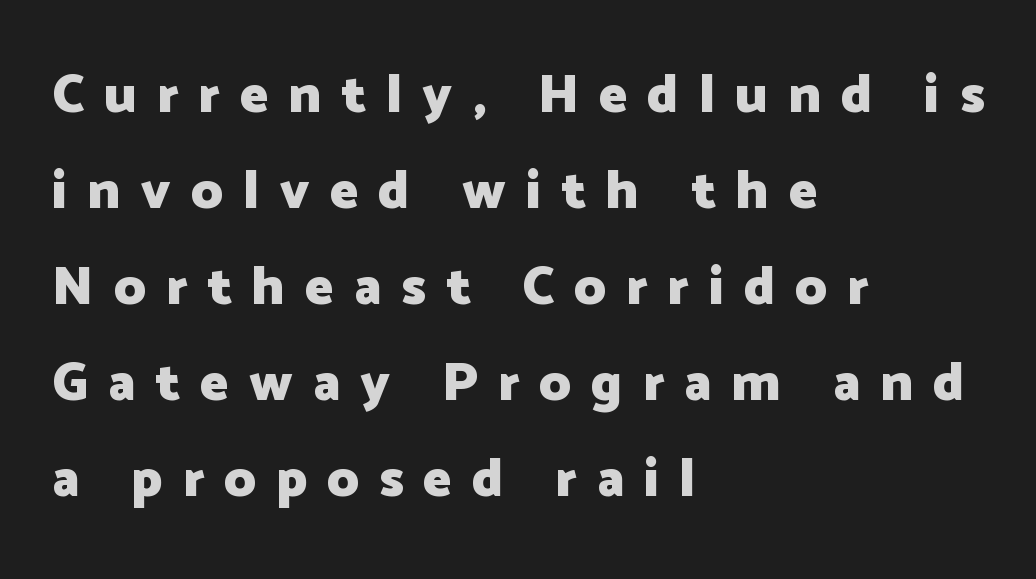
This is the regular roman posture of the typeface. Does the weight exceed regular? Yes, all the way to bold. Characters follow at a spacing far wider than the type designer built in. Short and long lines alike share a common starting point at left. You could not count columns in this text — the font is proportionally spaced.
